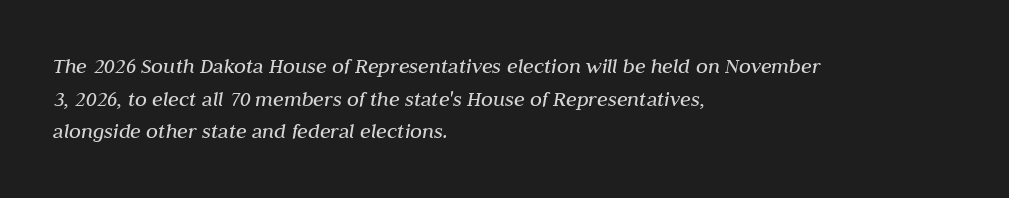
The image shows 22 px text type, italic (leaning right); set left-aligned, normal line spacing (1.48x), normal letter spacing, not underlined.
